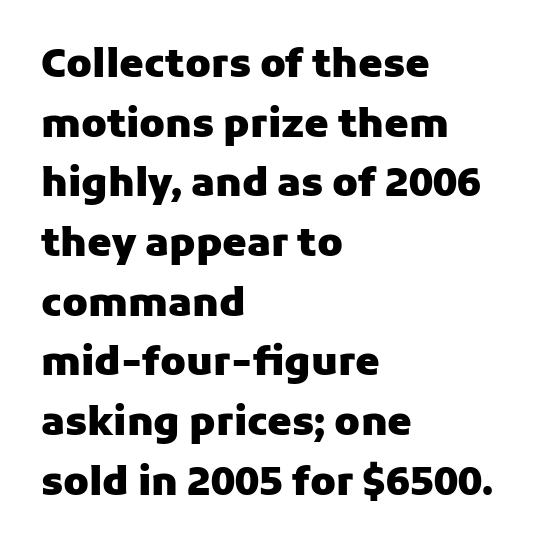
The image shows 39 px heavy sans-serif type, upright; set left-aligned, normal line spacing (1.53x), normal letter spacing, not underlined; low stroke contrast and a medium x-height.
